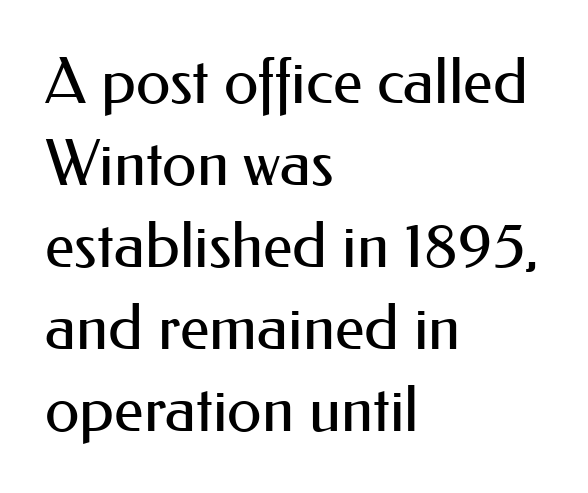
{"serif": "no", "italic": "no", "bold": "no", "weight": "regular", "width": "normal", "stroke_contrast": "medium", "x_height": "small", "monospaced": "no", "underline": "no", "align": "left", "line_spacing": "normal", "line_spacing_ratio": 1.3, "letter_spacing": "normal", "letter_spacing_em": 0.0, "glyph_px": 63}
